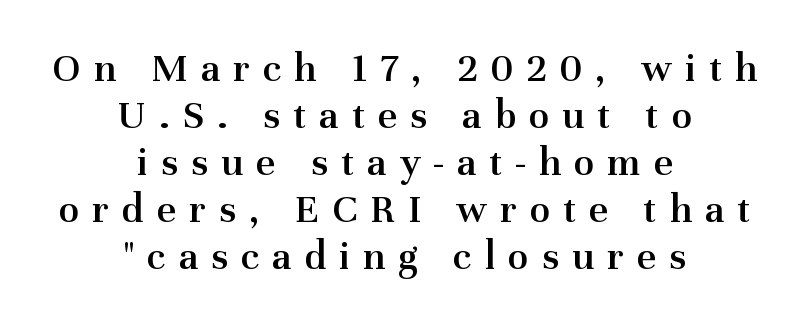
{"serif": "yes", "italic": "no", "bold": "semi", "weight": "semibold", "width": "normal", "stroke_contrast": "medium", "x_height": "medium", "monospaced": "no", "underline": "no", "align": "center", "line_spacing": "tight", "line_spacing_ratio": 1.12, "letter_spacing": "wide", "letter_spacing_em": 0.31, "glyph_px": 42}
